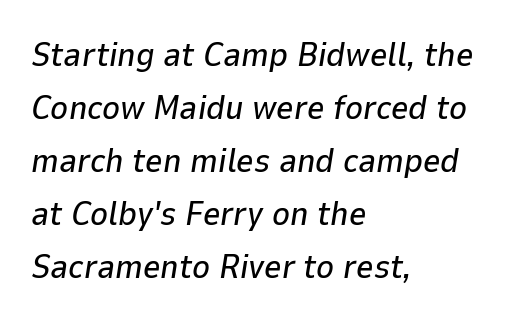
{"italic": "yes", "lean": "right", "slant_degrees": 9, "width": "normal", "stroke_contrast": "low", "x_height": "medium", "monospaced": "no", "underline": "no", "align": "left", "line_spacing": "normal", "line_spacing_ratio": 1.56, "letter_spacing": "normal", "letter_spacing_em": 0.0, "glyph_px": 34}
